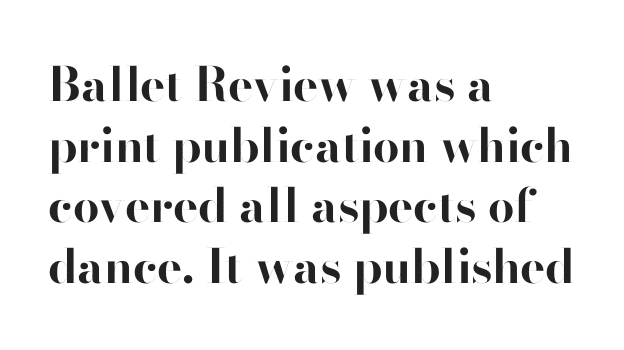
{"serif": "no", "italic": "no", "bold": "yes", "weight": "bold", "width": "normal", "stroke_contrast": "high", "x_height": "small", "monospaced": "no", "underline": "no", "align": "left", "line_spacing": "normal", "line_spacing_ratio": 1.29, "letter_spacing": "normal", "letter_spacing_em": 0.0, "glyph_px": 47}
